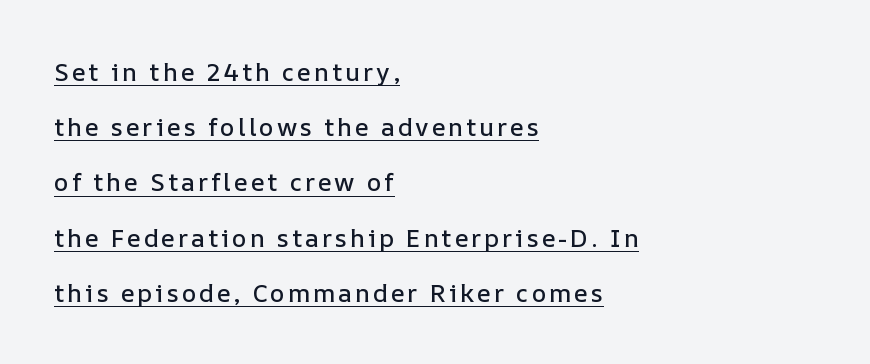
Does the leading feel generous? Absolutely, it's lavish. Rendered with straight, roman letterforms. The words here are underlined. All the whitespace from short lines collects on the right.
